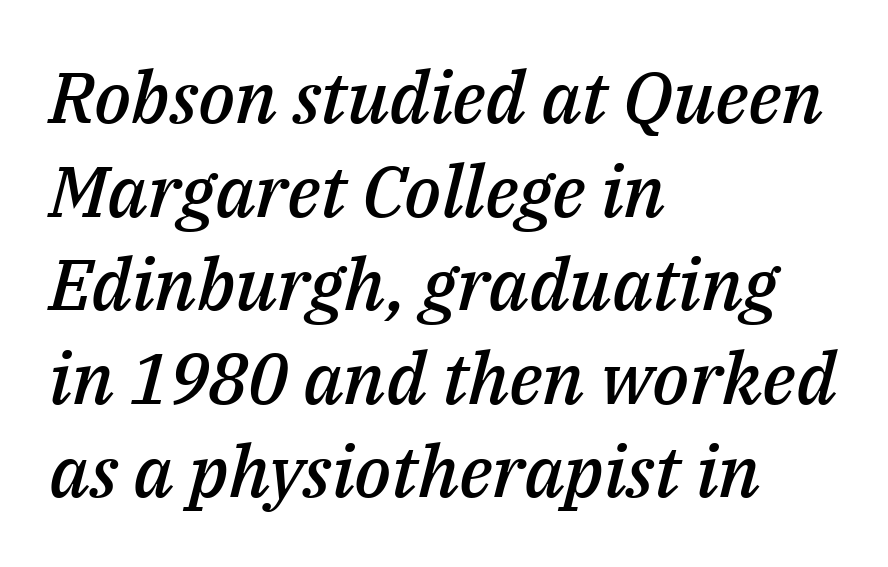
{"italic": "yes", "lean": "right", "slant_degrees": 14, "bold": "semi", "weight": "semibold", "width": "normal", "stroke_contrast": "medium", "x_height": "medium", "monospaced": "no", "underline": "no", "align": "left", "line_spacing": "normal", "line_spacing_ratio": 1.3, "letter_spacing": "normal", "letter_spacing_em": 0.0, "glyph_px": 72}
